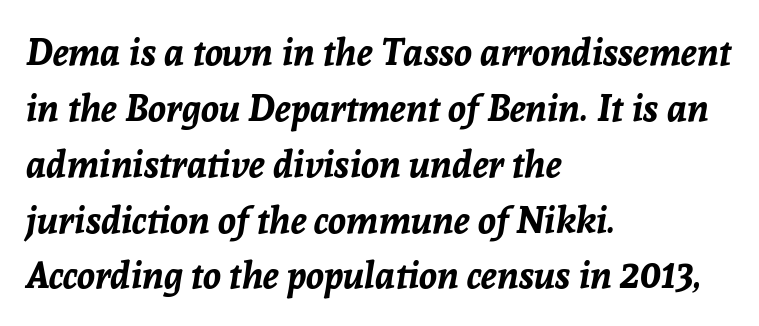
In terms of leading, this rendering sits right in the middle. The setting favours the left margin, as ordinary paragraphs usually do. Glance below the letters and you will spot only blank space. Proportional: the letters do not fall into vertical columns. If you drew a line through each stem, it would be angled. Set as a true bold cut, around the 700 mark.
